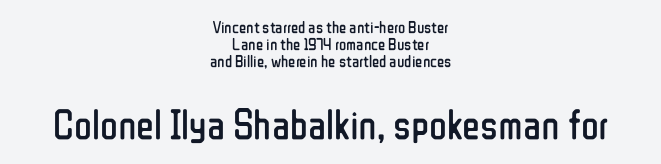
Q: Is the text bold? A: No.
Q: Is the text italic (slanted)? A: No, it is upright.
Q: Is the typeface a serif or a sans-serif typeface? A: Sans-serif.
Q: Is the text underlined? A: No.
Q: How is the paragraph aligned? A: Centered.
Q: Is the spacing between letters normal or unusually wide? A: Normal.
Q: Is the spacing between lines tight, normal or loose? A: Tight.
Q: Which block of text is set in a larger size, the first (top) or the second (bottom)? A: The second (bottom) one.
Q: Width (condensed, normal, or wide)? A: Condensed.
Q: Stroke contrast? A: Low.
Q: x-height? A: Medium.
Q: Monospaced? A: No.
